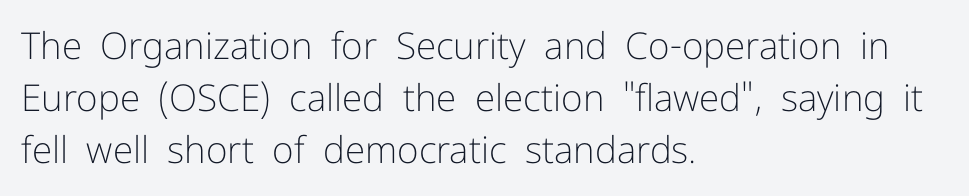
The compositor pushed each line to the left boundary. Regular leading. The face looks like a standard text weight, possibly lighter. This rendering features lettering with no underline. Does extra space separate the letters? No, they use regular spacing.
